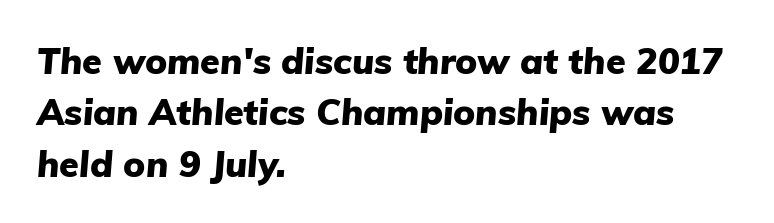
The image shows 36 px heavy type, italic (leaning right); set left-aligned, normal line spacing (1.43x), normal letter spacing, not underlined; low stroke contrast and a medium x-height.
